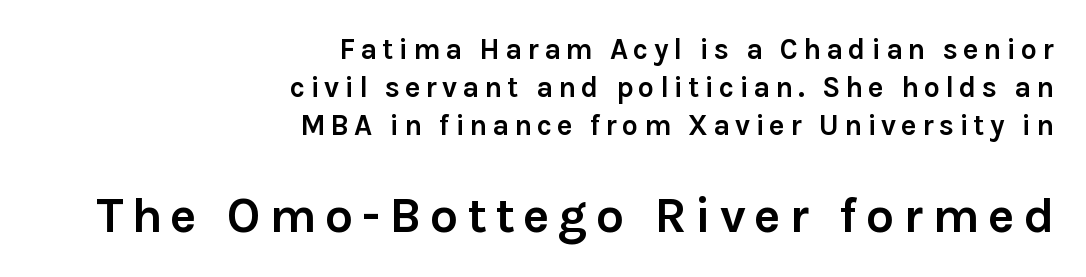
{"serif": "no", "italic": "no", "bold": "yes", "weight": "semibold", "width": "normal", "stroke_contrast": "low", "x_height": "medium", "monospaced": "no", "underline": "no", "align": "right", "line_spacing": "normal", "line_spacing_ratio": 1.31, "larger_block": "second", "size_ratio": 1.72, "glyph_px": 50}
